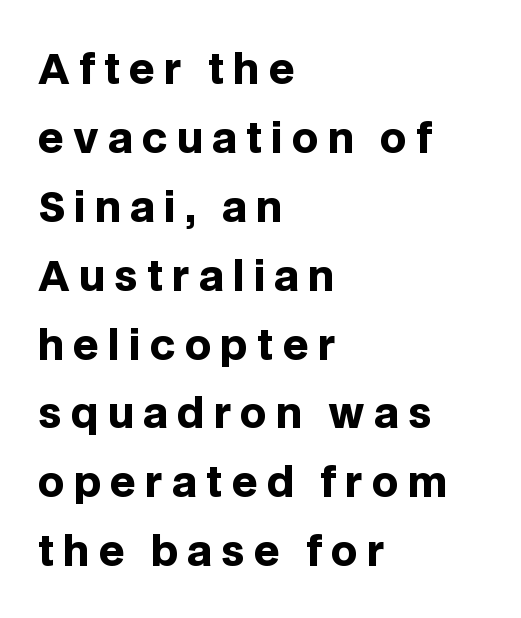
Q: Is the text bold? A: Yes.
Q: Is the text italic (slanted)? A: No, it is upright.
Q: Is the typeface a serif or a sans-serif typeface? A: Sans-serif.
Q: Is the text underlined? A: No.
Q: How is the paragraph aligned? A: Left-aligned.
Q: Is the spacing between letters normal or unusually wide? A: Unusually wide.
Q: Is the spacing between lines tight, normal or loose? A: Normal.
Q: Width (condensed, normal, or wide)? A: Normal.
Q: Stroke contrast? A: Low.
Q: x-height? A: Large.
Q: Monospaced? A: No.
